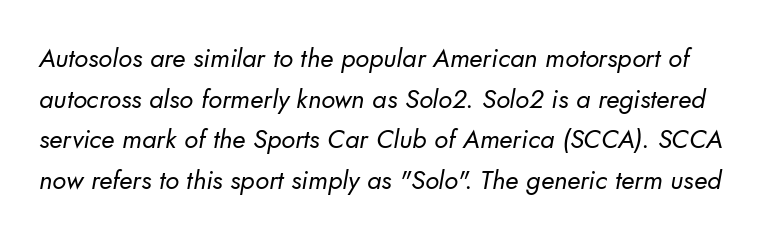
No chunkiness to these letters — they're not bold. The rows are spaced the way most documents space them. Quick note: underline off. Default kerning and tracking; the words read as compact shapes.
